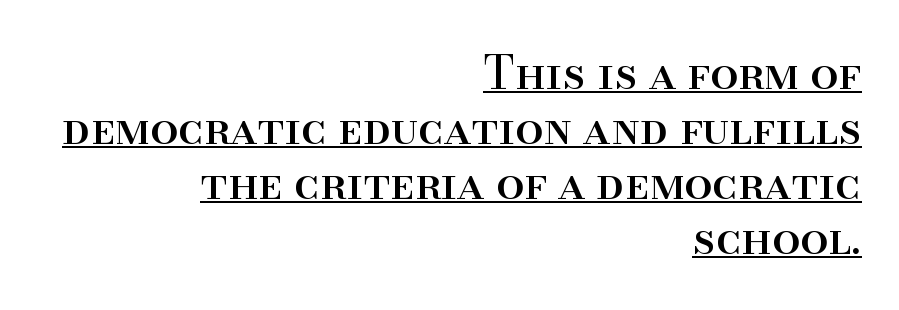
Leftover space on each line is placed entirely before the opening word. Default kerning and tracking; the words read as compact shapes. A baseline rule has been typeset under these characters. Here the designer chose a conventional face with non-uniform glyph widths. Is there any slant? The stems are plumb.
